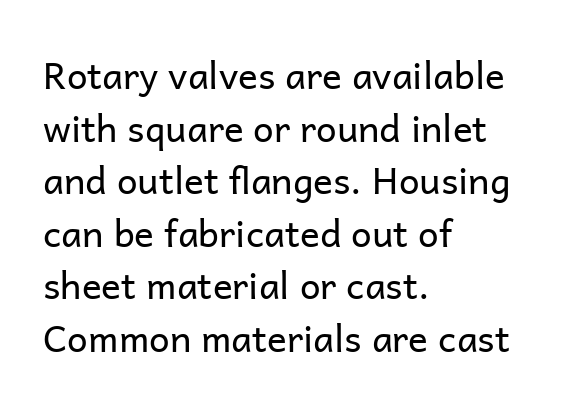
The image shows 37 px regular-weight sans-serif type, upright; set left-aligned, normal line spacing (1.42x), normal letter spacing, not underlined; low stroke contrast and a medium x-height.
